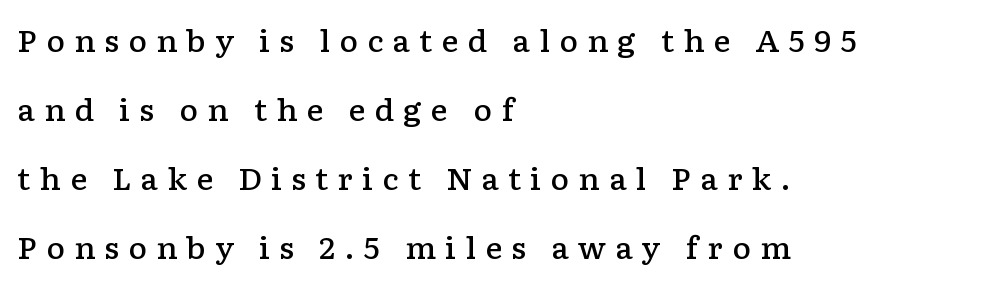
Q: Is the text bold? A: Semi-bold.
Q: Is the text italic (slanted)? A: No, it is upright.
Q: Is the typeface a serif or a sans-serif typeface? A: Serif.
Q: Is the text underlined? A: No.
Q: How is the paragraph aligned? A: Left-aligned.
Q: Is the spacing between letters normal or unusually wide? A: Unusually wide.
Q: Is the spacing between lines tight, normal or loose? A: Loose.
Q: Width (condensed, normal, or wide)? A: Wide.
Q: Stroke contrast? A: Low.
Q: x-height? A: Medium.
Q: Monospaced? A: No.
